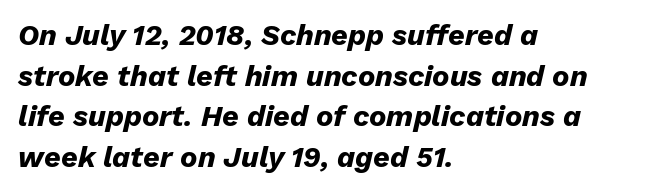
{"italic": "yes", "lean": "right", "slant_degrees": 13, "bold": "yes", "weight": "heavy", "width": "normal", "stroke_contrast": "low", "x_height": "medium", "monospaced": "no", "underline": "no", "align": "left", "line_spacing": "normal", "line_spacing_ratio": 1.4, "letter_spacing": "normal", "letter_spacing_em": 0.0, "glyph_px": 29}
